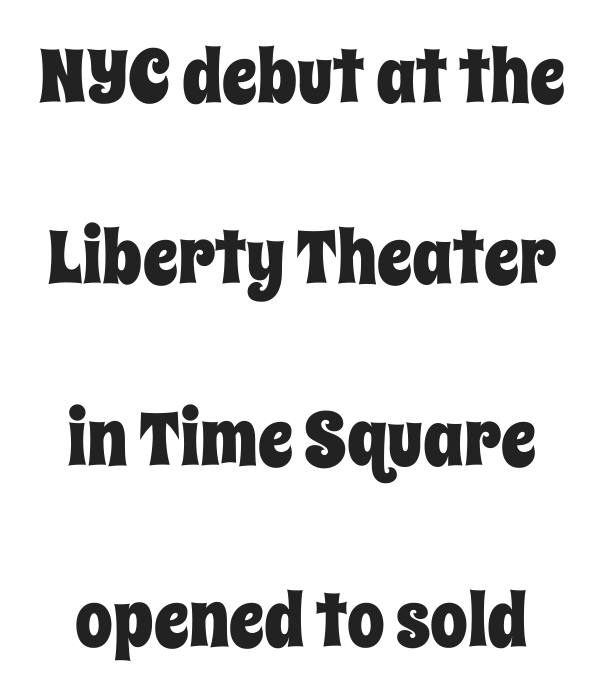
The letterforms sit shoulder to shoulder at normal distance. The gap between lines stays unmarked. Is the block centered? Yes — each line is placed symmetrically about the middle. Notice the wide empty band between every row — that's loose leading.
